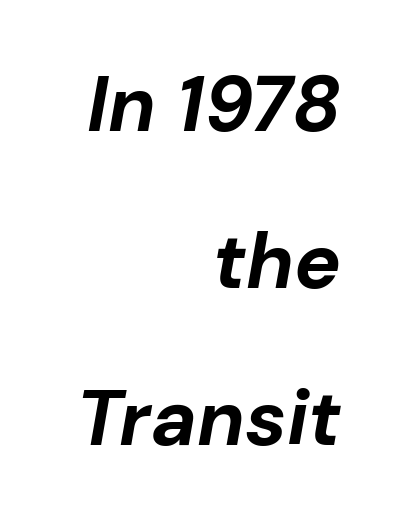
{"italic": "yes", "lean": "right", "slant_degrees": 10, "bold": "yes", "weight": "bold", "width": "normal", "stroke_contrast": "low", "x_height": "medium", "monospaced": "no", "underline": "no", "align": "right", "line_spacing": "loose", "line_spacing_ratio": 2.01, "letter_spacing": "normal", "letter_spacing_em": 0.0, "glyph_px": 78}
